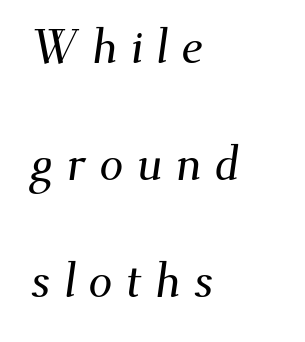
The image shows 48 px serif type; set left-aligned, loose line spacing (2.44x), unusually wide letter spacing (+0.27 em), not underlined; medium stroke contrast and a small x-height.
